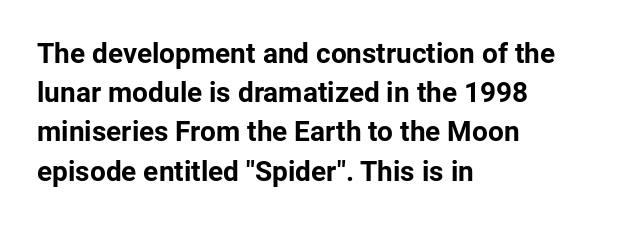
Q: Is the text bold? A: Yes.
Q: Is the text italic (slanted)? A: No, it is upright.
Q: Is the typeface a serif or a sans-serif typeface? A: Sans-serif.
Q: Is the text underlined? A: No.
Q: How is the paragraph aligned? A: Left-aligned.
Q: Is the spacing between letters normal or unusually wide? A: Normal.
Q: Is the spacing between lines tight, normal or loose? A: Normal.
Q: Width (condensed, normal, or wide)? A: Normal.
Q: Stroke contrast? A: Low.
Q: x-height? A: Medium.
Q: Monospaced? A: No.
